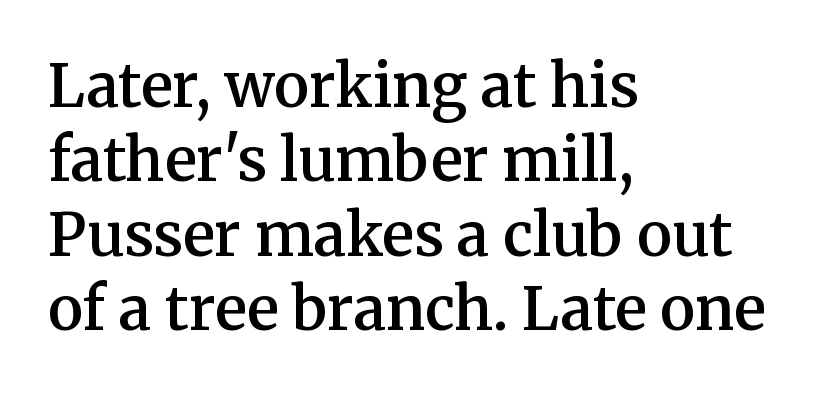
Unlike a clean sans, this face finishes its strokes with serifs. Line starts are locked; line ends wander. Regular leading. Each letter keeps its own natural width here, so spacing adapts to shape.
